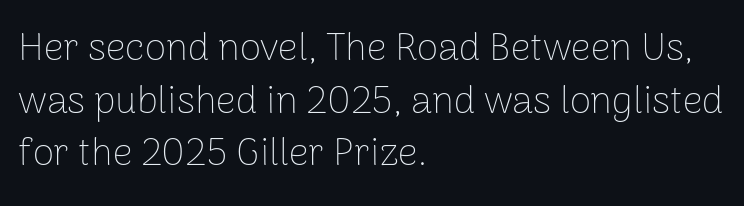
Q: Is the text bold? A: No.
Q: Is the text italic (slanted)? A: No, it is upright.
Q: Is the typeface a serif or a sans-serif typeface? A: Sans-serif.
Q: Is the text underlined? A: No.
Q: How is the paragraph aligned? A: Left-aligned.
Q: Is the spacing between letters normal or unusually wide? A: Normal.
Q: Is the spacing between lines tight, normal or loose? A: Normal.
Q: Width (condensed, normal, or wide)? A: Normal.
Q: Stroke contrast? A: Low.
Q: x-height? A: Medium.
Q: Monospaced? A: No.
